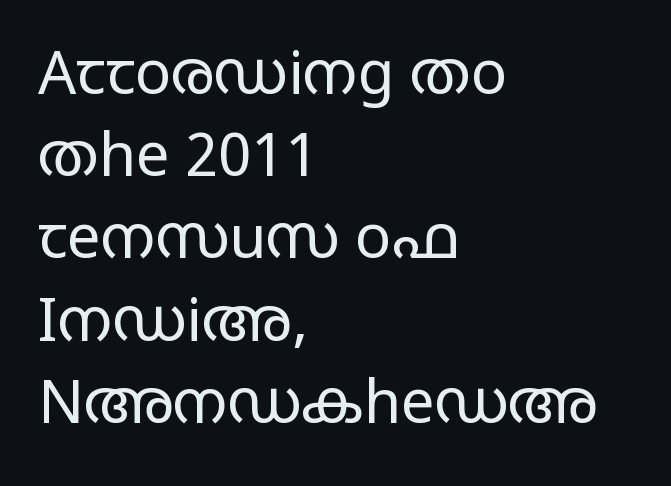
The characters are drawn with everyday or finer stroke widths. Looks like regular typesetting: each glyph gets only the width it needs. Compared with typical paragraphs, the rows here are spaced about the same. This rendering uses left alignment, leaving the right contour irregular.
